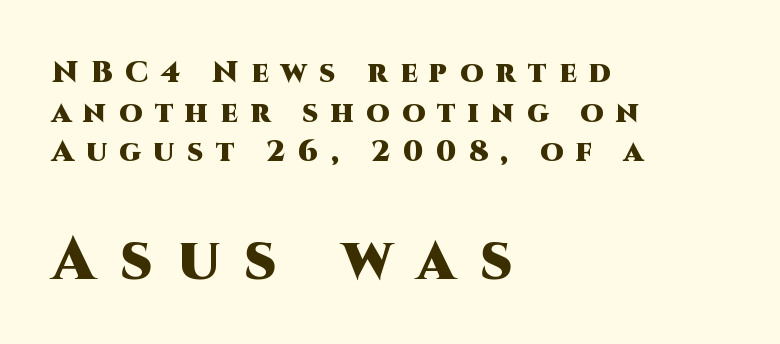
The image shows 60 px heavy sans-serif type, upright; set left-aligned, normal line spacing (1.32x), unusually wide letter spacing (+0.41 em), not underlined; the second (bottom) block is 2.0x larger; high stroke contrast and a large x-height.
